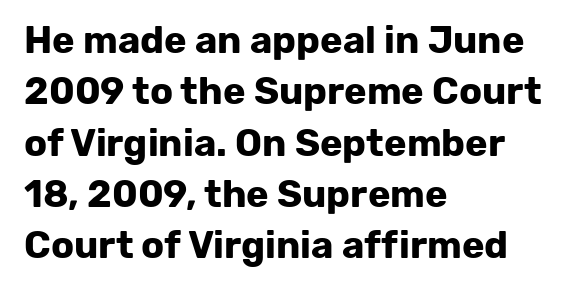
{"serif": "no", "italic": "no", "bold": "yes", "weight": "bold", "width": "normal", "stroke_contrast": "low", "x_height": "medium", "monospaced": "no", "underline": "no", "align": "left", "line_spacing": "normal", "line_spacing_ratio": 1.35, "letter_spacing": "normal", "letter_spacing_em": 0.0, "glyph_px": 38}
